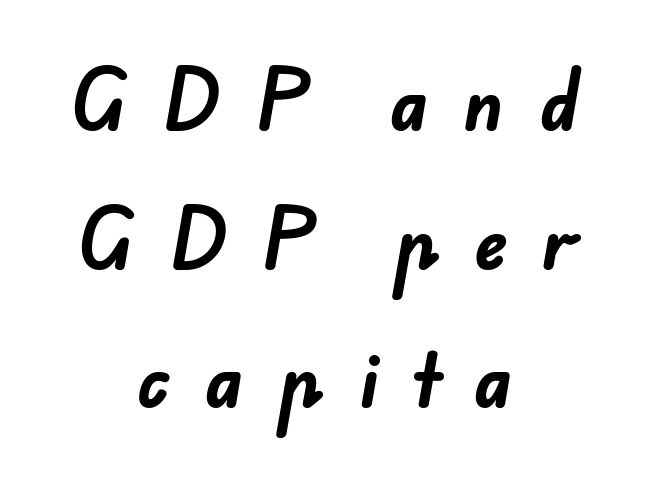
The image shows 70 px bold sans-serif type; set centered, loose line spacing (1.98x), unusually wide letter spacing (+0.49 em), not underlined; low stroke contrast and a small x-height.
